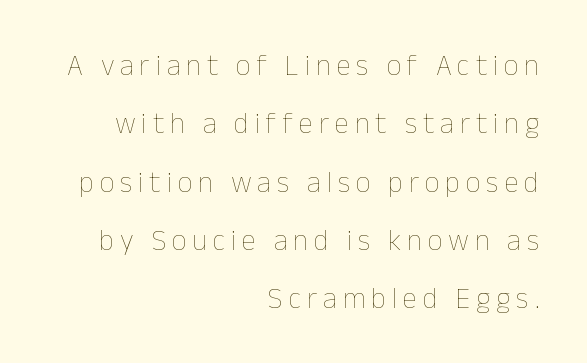
Q: Is the text bold? A: No.
Q: Is the text italic (slanted)? A: No, it is upright.
Q: Is the text underlined? A: No.
Q: How is the paragraph aligned? A: Right-aligned.
Q: Is the spacing between letters normal or unusually wide? A: Unusually wide.
Q: Is the spacing between lines tight, normal or loose? A: Loose.
Q: Width (condensed, normal, or wide)? A: Normal.
Q: Stroke contrast? A: Low.
Q: x-height? A: Medium.
Q: Monospaced? A: No.
